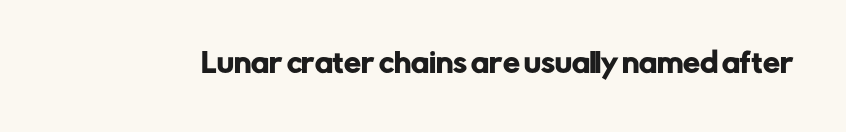
{"italic": "no", "underline": "no", "letter_spacing": "normal", "letter_spacing_em": 0.0, "glyph_px": 27}
